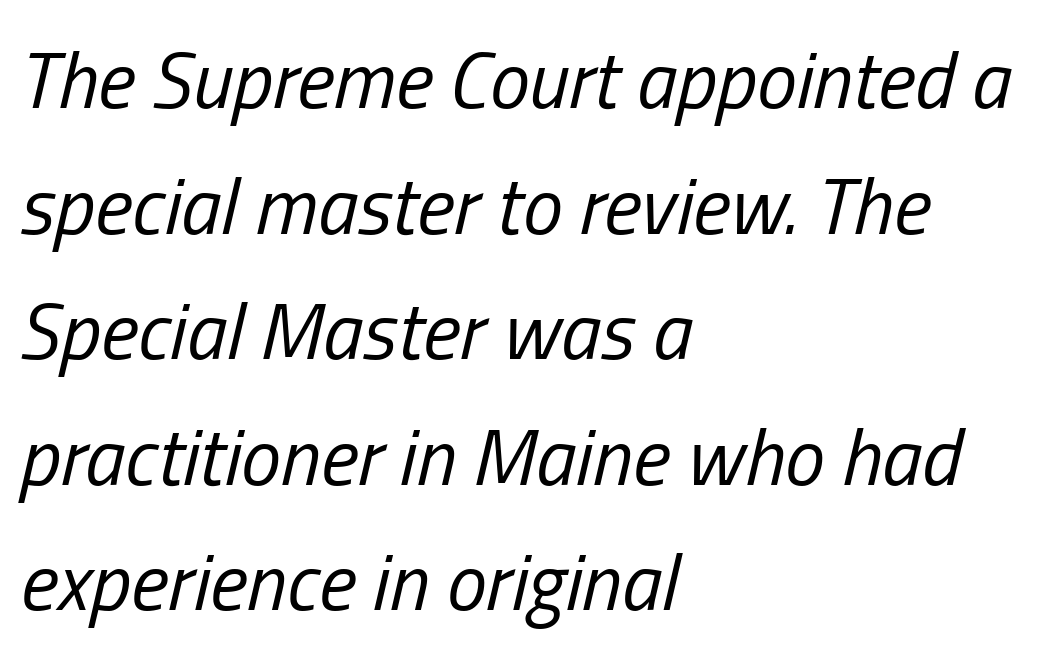
The image shows 80 px regular-weight, condensed type, italic (leaning right); set left-aligned, normal line spacing (1.57x), normal letter spacing, not underlined; low stroke contrast and a medium x-height.
